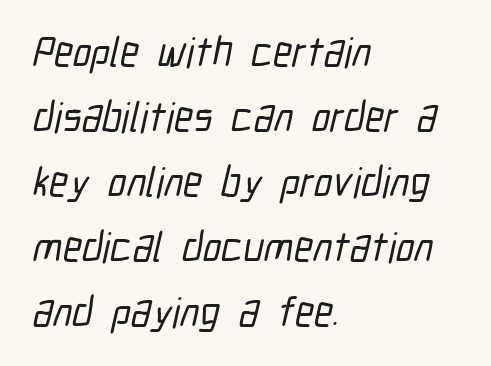
The image shows 42 px condensed sans-serif type; set left-aligned, normal line spacing (1.55x), normal letter spacing, not underlined; low stroke contrast and a medium x-height.
